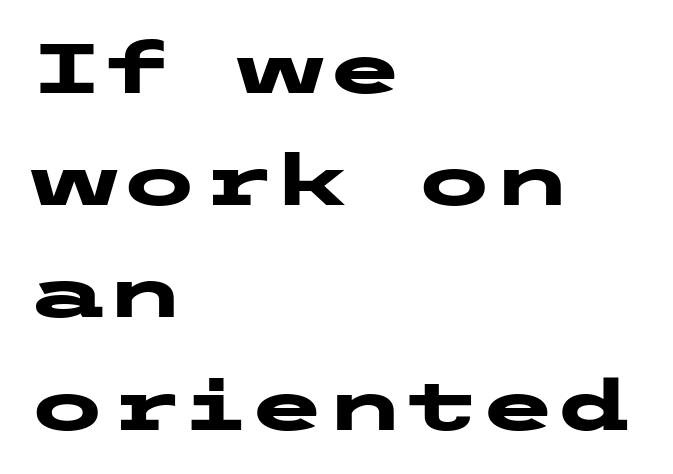
{"serif": "no", "italic": "no", "bold": "yes", "weight": "heavy", "width": "wide", "stroke_contrast": "low", "x_height": "medium", "underline": "no", "align": "left", "line_spacing": "normal", "line_spacing_ratio": 1.58, "letter_spacing": "normal", "letter_spacing_em": 0.0, "glyph_px": 71}
